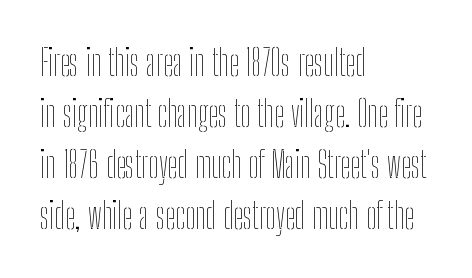
The image shows 36 px thin, condensed type, upright; set left-aligned, normal line spacing (1.42x), normal letter spacing, not underlined; low stroke contrast and a medium x-height.
